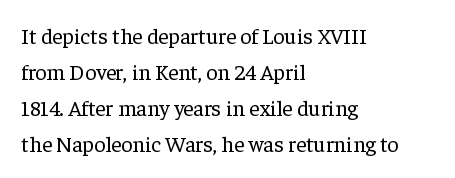
The image shows 22 px text type, upright; set left-aligned, normal line spacing (1.63x), normal letter spacing, not underlined.
